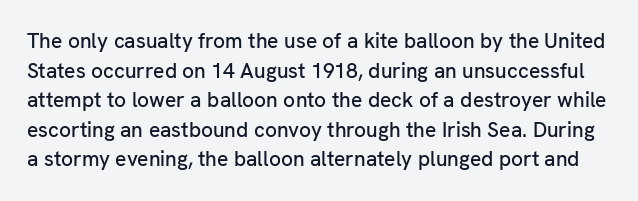
Q: Is the text italic (slanted)? A: No, it is upright.
Q: Is the text underlined? A: No.
Q: Is the spacing between letters normal or unusually wide? A: Normal.
Q: Is the spacing between lines tight, normal or loose? A: Normal.
